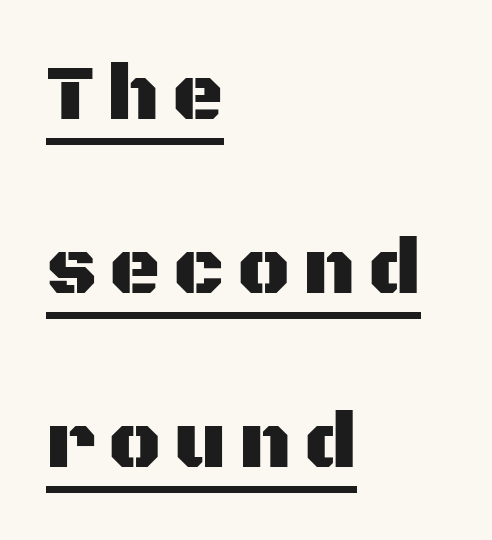
{"serif": "no", "italic": "no", "width": "normal", "stroke_contrast": "medium", "x_height": "large", "monospaced": "no", "underline": "yes", "align": "left", "line_spacing": "loose", "line_spacing_ratio": 2.2, "glyph_px": 79}
